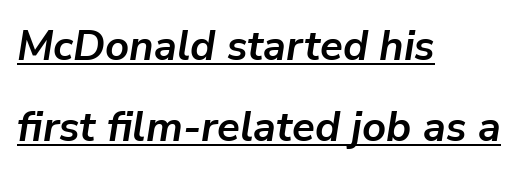
The image shows 42 px semibold type, italic (leaning right); set left-aligned, loose line spacing (1.94x), normal letter spacing, underlined; low stroke contrast and a medium x-height.
